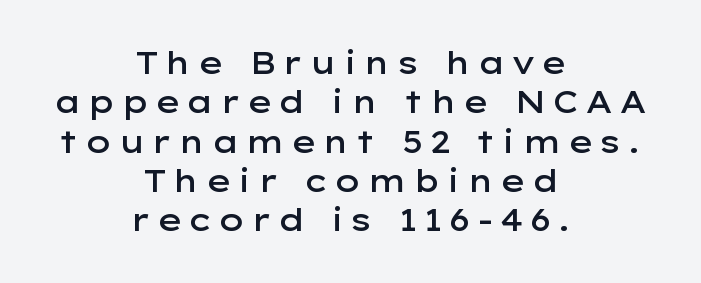
The image shows 31 px semibold, wide sans-serif type, upright; set centered, normal line spacing (1.27x), not underlined; low stroke contrast and a medium x-height.
